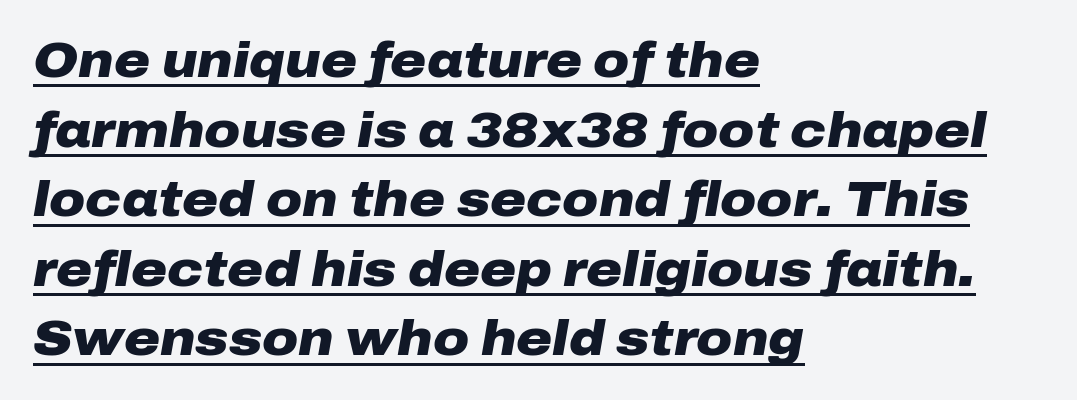
The image shows 49 px heavy, wide type, italic (leaning right); set left-aligned, normal line spacing (1.42x), normal letter spacing, underlined; low stroke contrast and a medium x-height.
